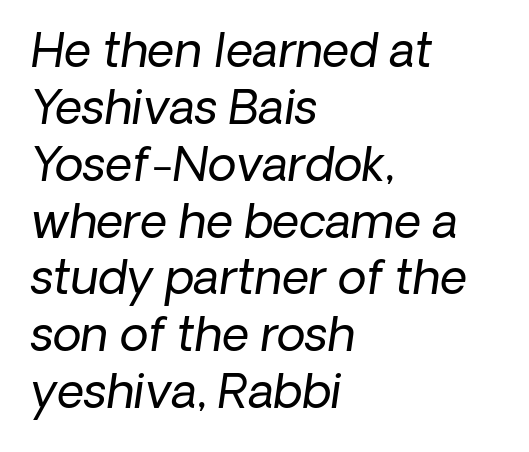
Q: Is the text bold? A: No.
Q: Is the typeface a serif or a sans-serif typeface? A: Sans-serif.
Q: Is the text underlined? A: No.
Q: How is the paragraph aligned? A: Left-aligned.
Q: Is the spacing between letters normal or unusually wide? A: Normal.
Q: Width (condensed, normal, or wide)? A: Normal.
Q: Stroke contrast? A: Low.
Q: x-height? A: Medium.
Q: Monospaced? A: No.
